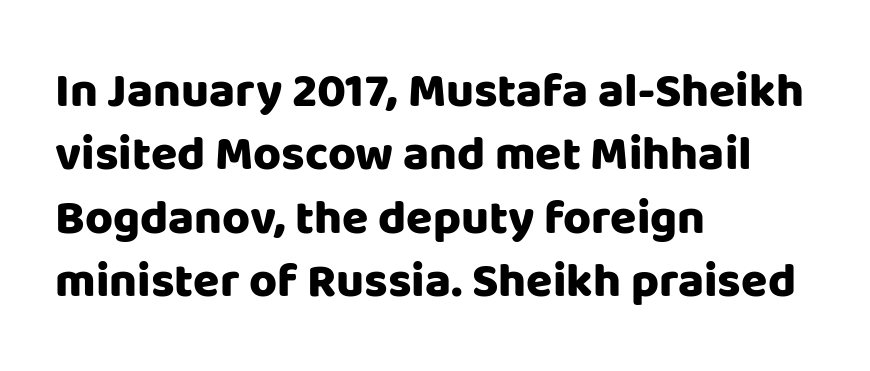
The image shows 48 px heavy sans-serif type, upright; set left-aligned, normal line spacing (1.32x), normal letter spacing, not underlined; low stroke contrast and a large x-height.
